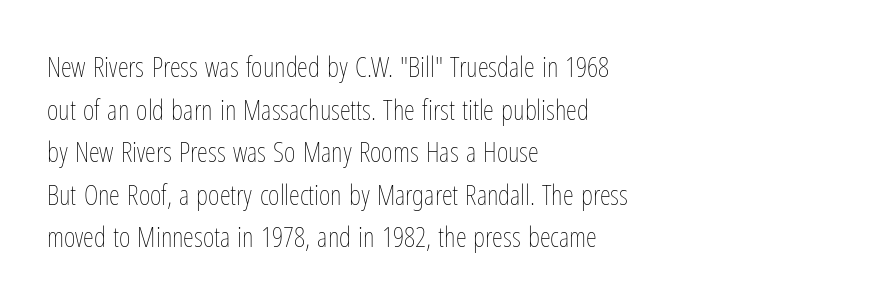
The image shows 28 px thin, condensed type, upright; set left-aligned, normal line spacing (1.52x), normal letter spacing, not underlined; low stroke contrast and a medium x-height.
